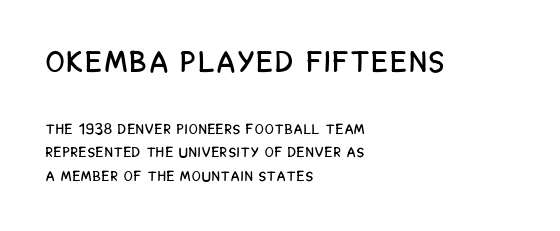
The image shows 30 px condensed sans-serif type, upright; set left-aligned, normal line spacing (1.69x), not underlined; the first (top) block is 2.14x larger; low stroke contrast and a large x-height.
